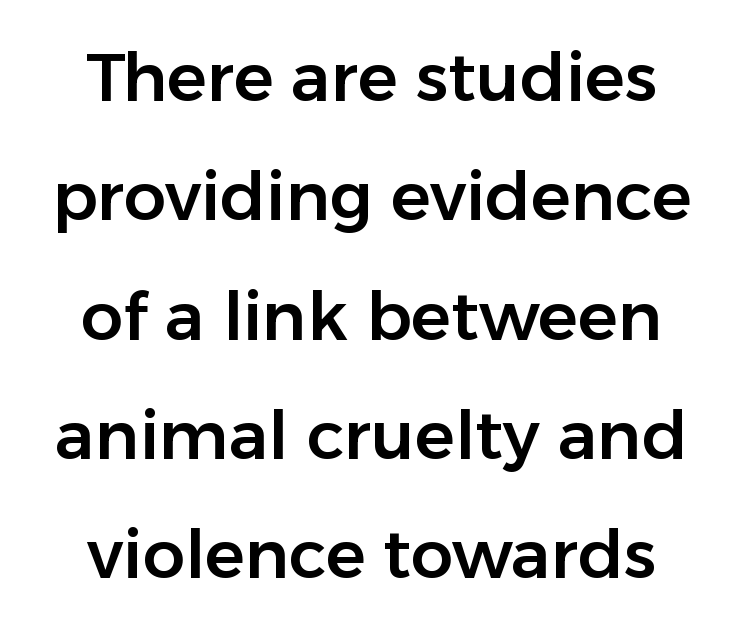
The image shows 67 px sans-serif type, upright; set line spacing 1.78x, normal letter spacing, not underlined; low stroke contrast and a medium x-height.
